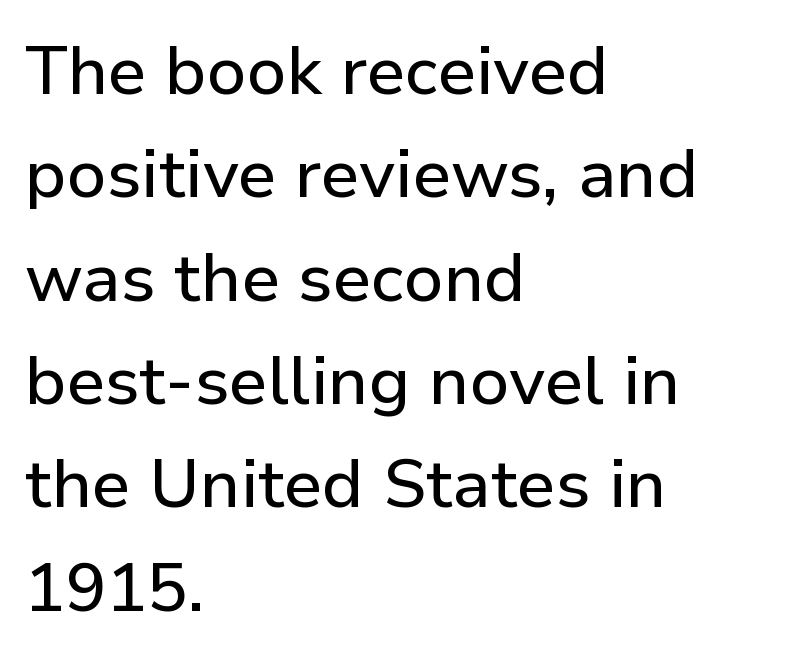
{"serif": "no", "italic": "no", "width": "normal", "stroke_contrast": "low", "x_height": "medium", "monospaced": "no", "underline": "no", "align": "left", "line_spacing": "normal", "line_spacing_ratio": 1.52, "letter_spacing": "normal", "letter_spacing_em": 0.0, "glyph_px": 68}
